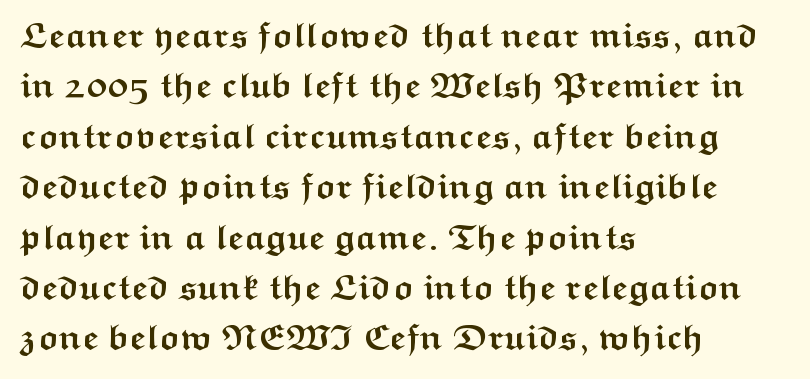
{"serif": "no", "italic": "no", "bold": "yes", "weight": "semibold", "width": "wide", "stroke_contrast": "medium", "x_height": "medium", "monospaced": "no", "underline": "no", "align": "left", "line_spacing": "normal", "line_spacing_ratio": 1.4, "letter_spacing": "normal", "letter_spacing_em": 0.0, "glyph_px": 36}
